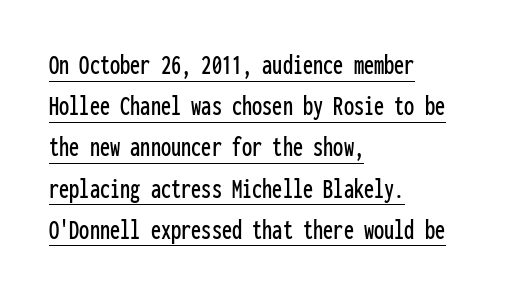
The image shows 29 px condensed sans-serif type, upright, monospaced; set left-aligned, normal line spacing (1.42x), normal letter spacing, underlined; low stroke contrast and a medium x-height.
